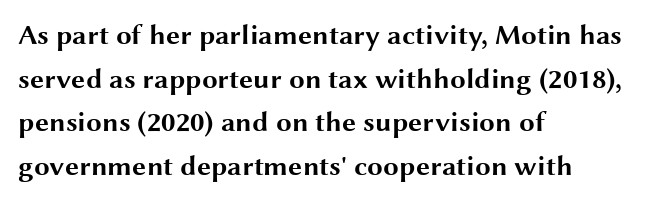
The image shows 28 px bold, wide sans-serif type, upright; set left-aligned, normal line spacing (1.56x), normal letter spacing, not underlined; medium stroke contrast and a medium x-height.
